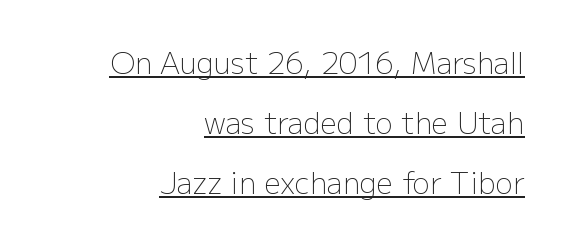
The image shows 29 px light sans-serif type, upright; set right-aligned, loose line spacing (2.07x), normal letter spacing, underlined; low stroke contrast and a medium x-height.
